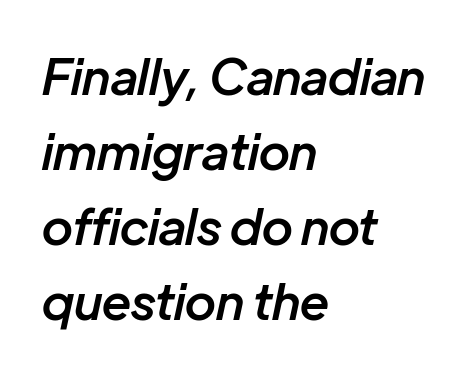
The image shows 49 px semibold type, italic (leaning right); set left-aligned, normal line spacing (1.53x), normal letter spacing, not underlined; low stroke contrast and a medium x-height.
